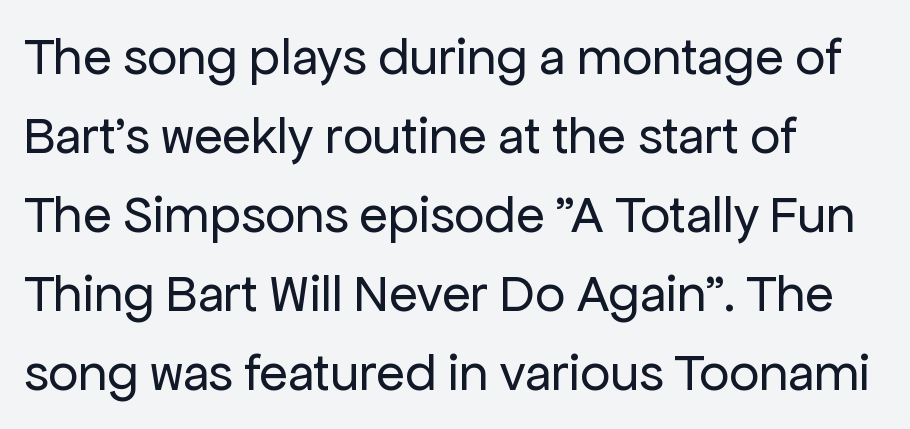
The image shows 53 px regular-weight sans-serif type, upright; set left-aligned, normal line spacing (1.49x), normal letter spacing, not underlined; low stroke contrast and a medium x-height.
